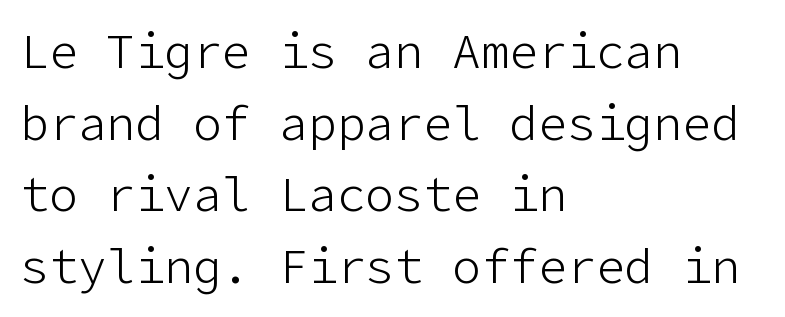
Regarding leading, the lines here are spaced in the standard way. In CSS terms this would be text-align: left. You can tell it's not italic because the verticals are truly vertical. The glyphs are unaccompanied by any horizontal stroke below them.
